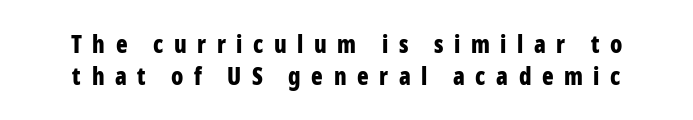
The image shows 24 px bold type, upright; set normal line spacing (1.33x), unusually wide letter spacing (+0.44 em), not underlined.
